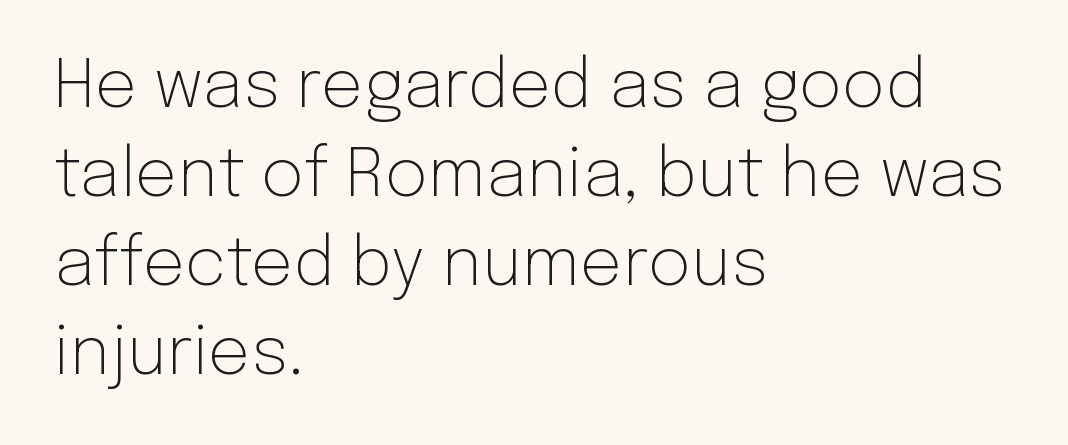
The image shows 67 px light sans-serif type, upright; set left-aligned, normal line spacing (1.33x), normal letter spacing, not underlined; low stroke contrast and a medium x-height.
